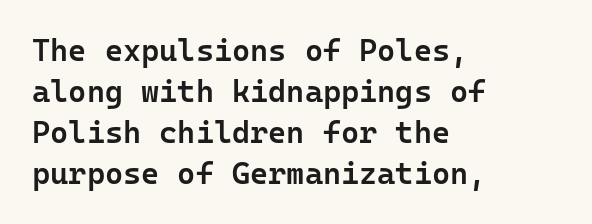
The image shows 31 px semibold sans-serif type, upright; set left-aligned, normal line spacing (1.32x), normal letter spacing, not underlined; low stroke contrast and a medium x-height.
